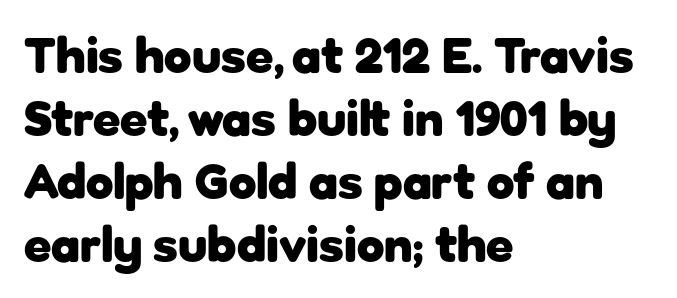
{"serif": "no", "italic": "no", "bold": "yes", "weight": "heavy", "width": "normal", "stroke_contrast": "low", "x_height": "medium", "monospaced": "no", "underline": "no", "align": "left", "line_spacing": "normal", "line_spacing_ratio": 1.26, "letter_spacing": "normal", "letter_spacing_em": 0.0, "glyph_px": 50}
